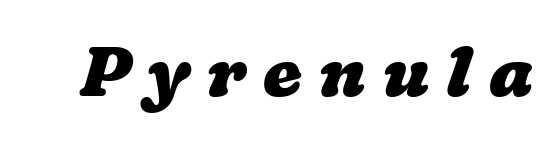
{"bold": "yes", "weight": "heavy", "width": "wide", "stroke_contrast": "low", "x_height": "medium", "monospaced": "no", "underline": "no", "letter_spacing": "wide", "letter_spacing_em": 0.24, "glyph_px": 70}
